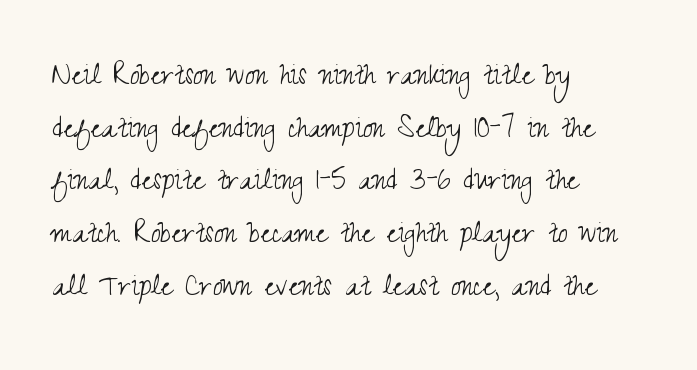
{"serif": "no", "italic": "no", "bold": "no", "weight": "light", "width": "condensed", "stroke_contrast": "medium", "x_height": "small", "monospaced": "no", "underline": "no", "align": "left", "line_spacing": "normal", "line_spacing_ratio": 1.55, "letter_spacing": "normal", "letter_spacing_em": 0.0, "glyph_px": 34}
